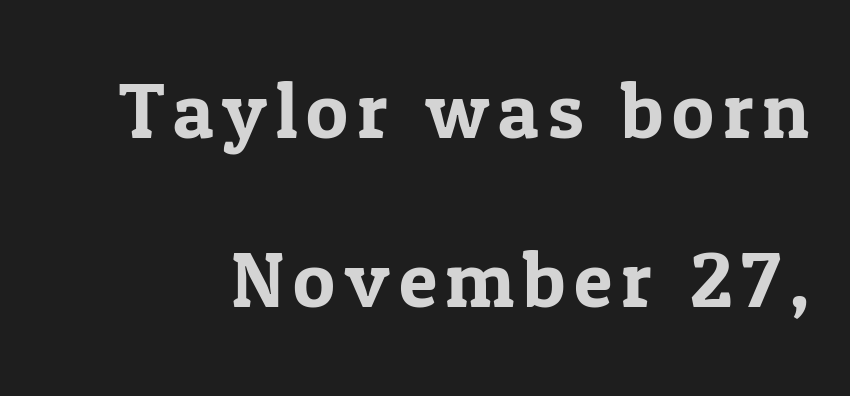
Here the designer chose a conventional face with non-uniform glyph widths. Typographically, this falls in the serif category. Loosely led — the rows are spread out. If you drew a line through each stem, it would be perfectly vertical. The area under the type is left untouched.
